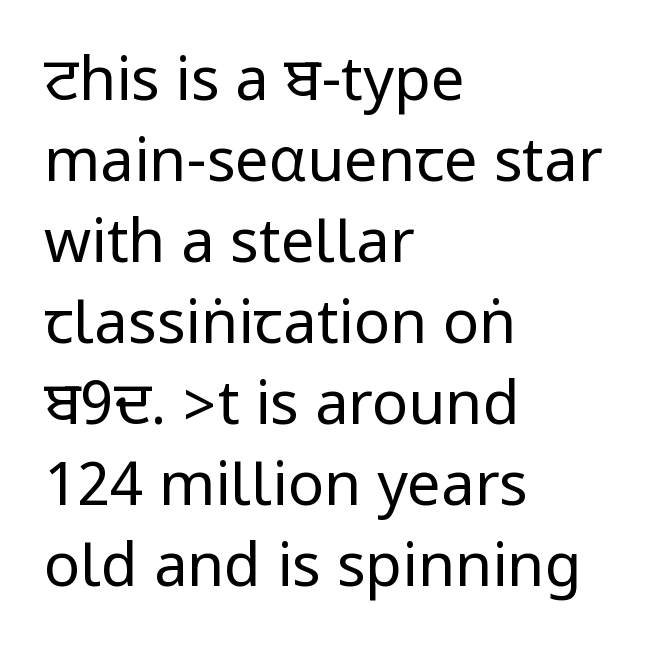
Q: Is the text bold? A: No.
Q: Is the text italic (slanted)? A: No, it is upright.
Q: Is the typeface a serif or a sans-serif typeface? A: Sans-serif.
Q: Is the text underlined? A: No.
Q: How is the paragraph aligned? A: Left-aligned.
Q: Is the spacing between letters normal or unusually wide? A: Normal.
Q: Is the spacing between lines tight, normal or loose? A: Normal.
Q: Width (condensed, normal, or wide)? A: Condensed.
Q: Stroke contrast? A: Low.
